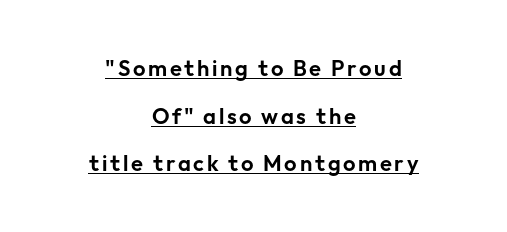
Underline: present. The typesetter chose a symmetrical, centered arrangement here. Vertical spacing — loose. Characters remain perfectly vertical along every line.
